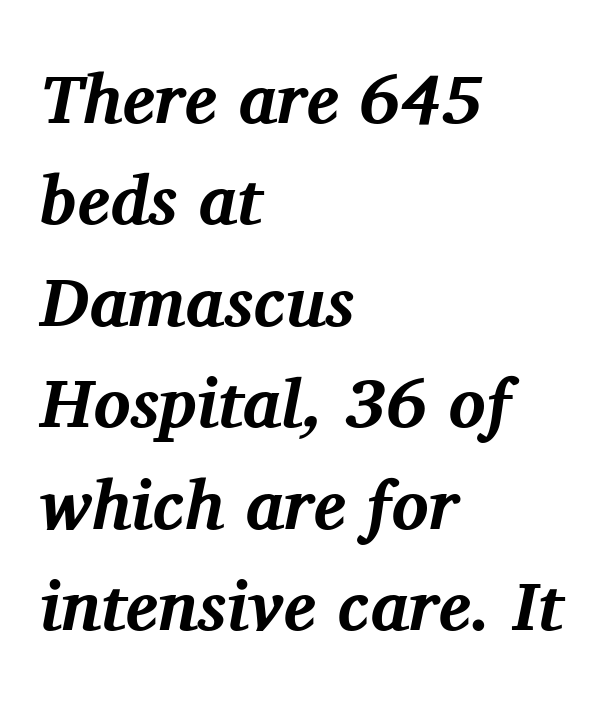
Spacing verdict: proportional, widths tailored to each character. Type without underlining. Plenty of ink on the page — the face is bold. This sample uses plain, unmodified letter spacing. Summary of vertical rhythm: regular, with standard interline spacing.
